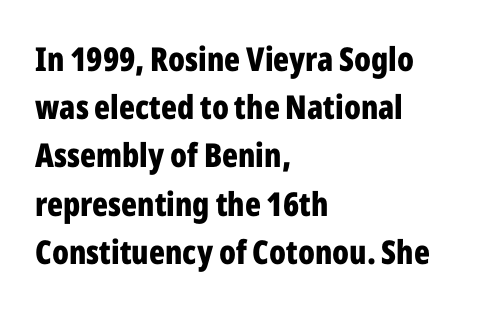
Q: Is the text bold? A: Yes.
Q: Is the text italic (slanted)? A: No, it is upright.
Q: Is the typeface a serif or a sans-serif typeface? A: Sans-serif.
Q: Is the text underlined? A: No.
Q: How is the paragraph aligned? A: Left-aligned.
Q: Is the spacing between letters normal or unusually wide? A: Normal.
Q: Is the spacing between lines tight, normal or loose? A: Normal.
Q: Width (condensed, normal, or wide)? A: Condensed.
Q: Stroke contrast? A: Low.
Q: x-height? A: Medium.
Q: Monospaced? A: No.
